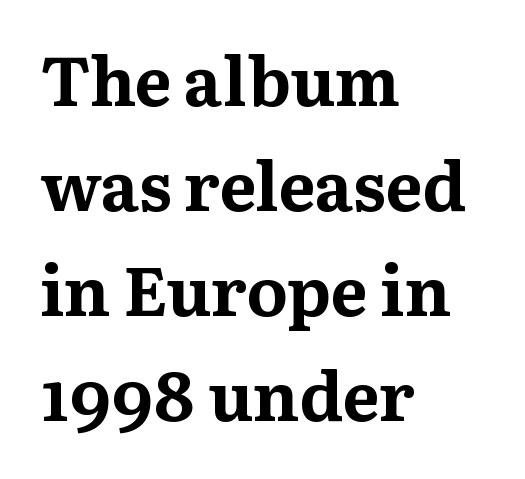
The type is set solid horizontally, with unmodified tracking. A typesetter would call this leading conventional body-copy spacing. Classification — serif. Stroke thickness is high; the sample reads as a true bold. Clear beneath every line of the passage.
